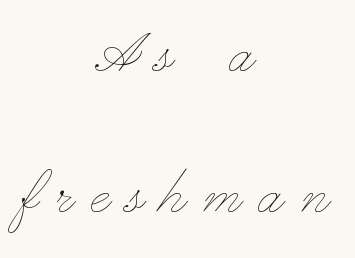
The image shows 69 px thin, wide type; set centered, loose line spacing (2.05x), unusually wide letter spacing (+0.26 em), not underlined; low stroke contrast and a small x-height.
